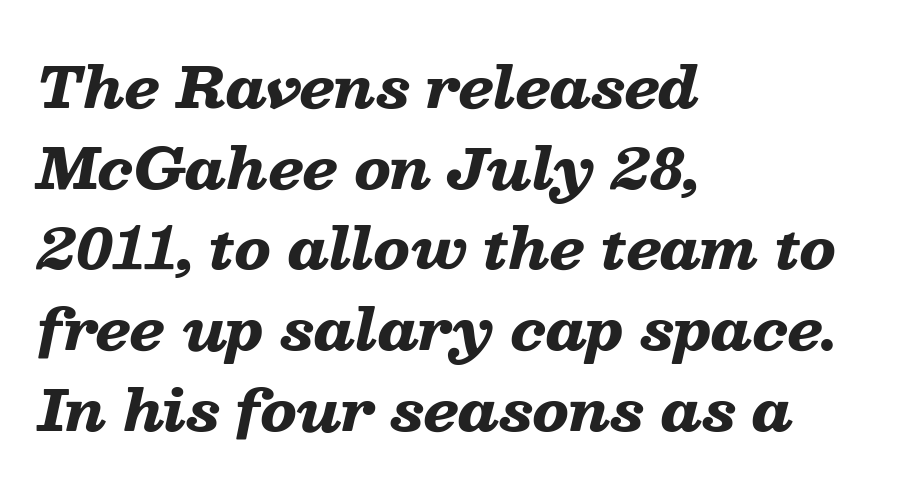
{"italic": "yes", "lean": "right", "slant_degrees": 13, "bold": "yes", "weight": "heavy", "width": "wide", "stroke_contrast": "low", "x_height": "medium", "monospaced": "no", "underline": "no", "align": "left", "line_spacing": "normal", "line_spacing_ratio": 1.44, "letter_spacing": "normal", "letter_spacing_em": 0.0, "glyph_px": 56}
